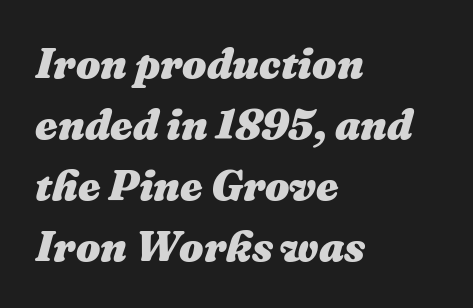
Q: Is the text bold? A: Yes.
Q: Is the text italic (slanted)? A: Yes, it leans right by about 16 degrees.
Q: Is the text underlined? A: No.
Q: How is the paragraph aligned? A: Left-aligned.
Q: Is the spacing between letters normal or unusually wide? A: Normal.
Q: Is the spacing between lines tight, normal or loose? A: Normal.
Q: Width (condensed, normal, or wide)? A: Normal.
Q: Stroke contrast? A: Medium.
Q: x-height? A: Medium.
Q: Monospaced? A: No.
